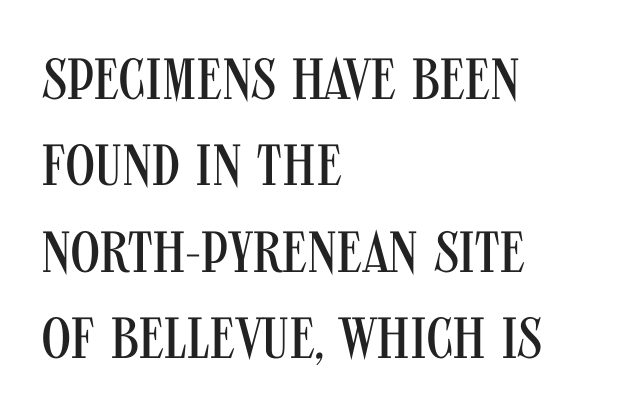
Q: Is the text bold? A: No.
Q: Is the text italic (slanted)? A: No, it is upright.
Q: Is the typeface a serif or a sans-serif typeface? A: Sans-serif.
Q: Is the text underlined? A: No.
Q: How is the paragraph aligned? A: Left-aligned.
Q: Is the spacing between letters normal or unusually wide? A: Normal.
Q: Is the spacing between lines tight, normal or loose? A: Normal.
Q: Width (condensed, normal, or wide)? A: Condensed.
Q: Stroke contrast? A: Medium.
Q: x-height? A: Large.
Q: Monospaced? A: No.
